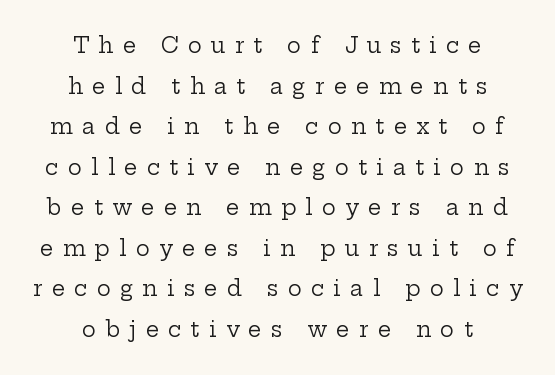
The image shows 21 px text type, upright; set centered, loose line spacing (1.93x), unusually wide letter spacing (+0.44 em), not underlined.
